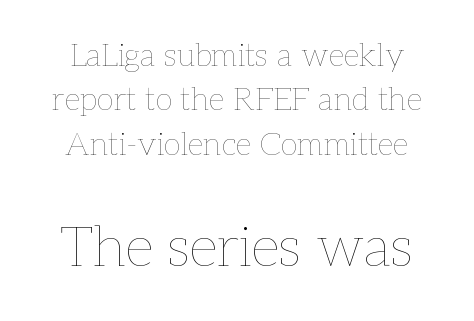
Q: Is the text bold? A: No.
Q: Is the text italic (slanted)? A: No, it is upright.
Q: Is the text underlined? A: No.
Q: Is the spacing between letters normal or unusually wide? A: Normal.
Q: Is the spacing between lines tight, normal or loose? A: Normal.
Q: Which block of text is set in a larger size, the first (top) or the second (bottom)? A: The second (bottom) one.
Q: Width (condensed, normal, or wide)? A: Normal.
Q: Stroke contrast? A: Low.
Q: x-height? A: Medium.
Q: Monospaced? A: No.
